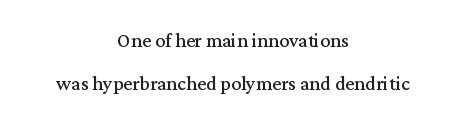
Q: Is the text italic (slanted)? A: No, it is upright.
Q: Is the text underlined? A: No.
Q: How is the paragraph aligned? A: Centered.
Q: Is the spacing between letters normal or unusually wide? A: Normal.
Q: Is the spacing between lines tight, normal or loose? A: Loose.
